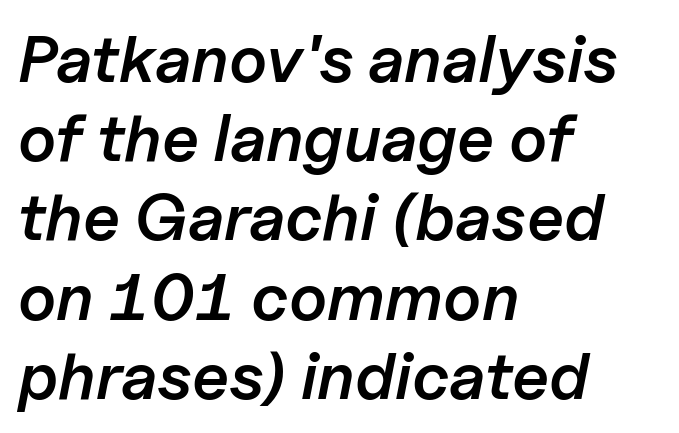
{"italic": "yes", "lean": "right", "slant_degrees": 11, "bold": "semi", "weight": "semibold", "width": "normal", "stroke_contrast": "low", "x_height": "medium", "monospaced": "no", "underline": "no", "align": "left", "line_spacing_ratio": 1.2, "letter_spacing": "normal", "letter_spacing_em": 0.0, "glyph_px": 66}
